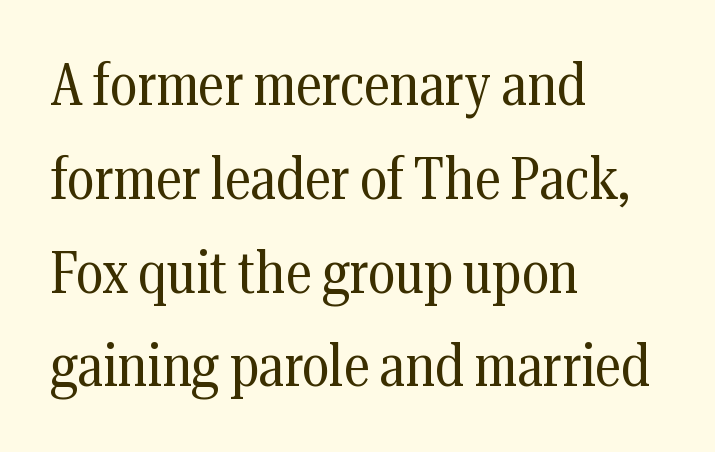
{"serif": "yes", "italic": "no", "bold": "no", "weight": "regular", "width": "condensed", "stroke_contrast": "medium", "x_height": "medium", "monospaced": "no", "underline": "no", "align": "left", "line_spacing": "normal", "line_spacing_ratio": 1.59, "letter_spacing": "normal", "letter_spacing_em": 0.0, "glyph_px": 59}
